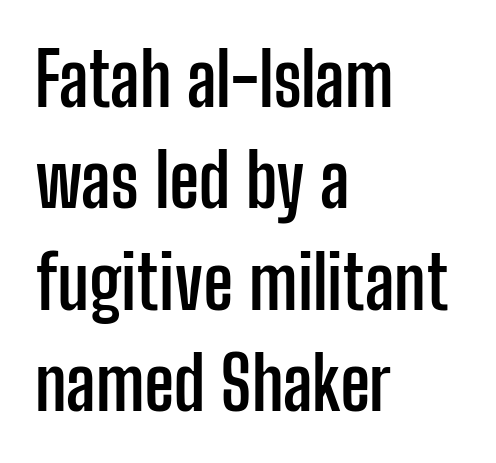
Summary of vertical rhythm: regular, with standard interline spacing. Style check: upright. A typesetter would call this proportional, since set widths differ per character. Here the glyphs are tracked normally, forming tight word shapes. This sample is left-justified, so line endings fall wherever the words run out.
